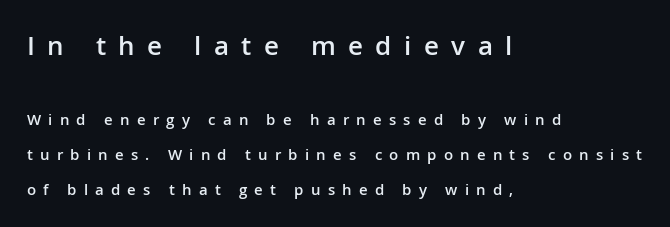
These lines carry some extra weight — a demibold, not a full bold. Note: larger setting up top, smaller setting below. Just letters on the line, the space beneath them empty. A typesetter would mark this as roman, not italic. Baseline-to-baseline distance is far greater than the letter height.
